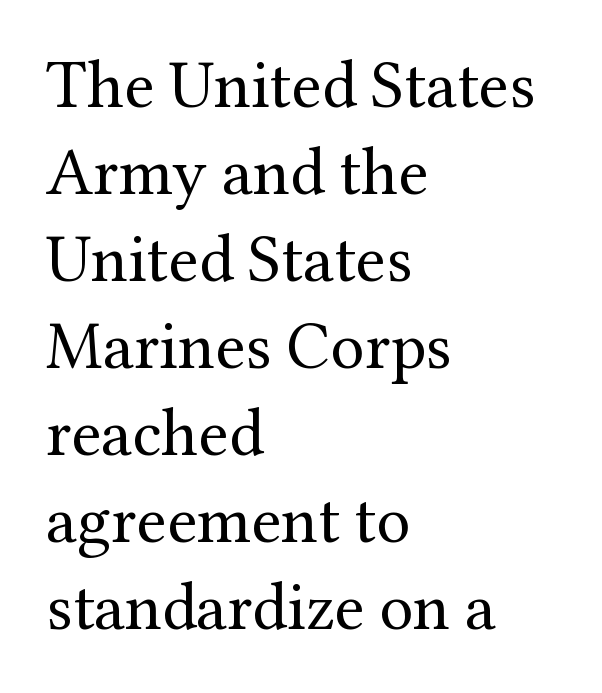
{"serif": "yes", "italic": "no", "bold": "no", "weight": "regular", "width": "normal", "stroke_contrast": "medium", "x_height": "medium", "monospaced": "no", "underline": "no", "align": "left", "line_spacing": "normal", "line_spacing_ratio": 1.28, "letter_spacing": "normal", "letter_spacing_em": 0.0, "glyph_px": 68}
